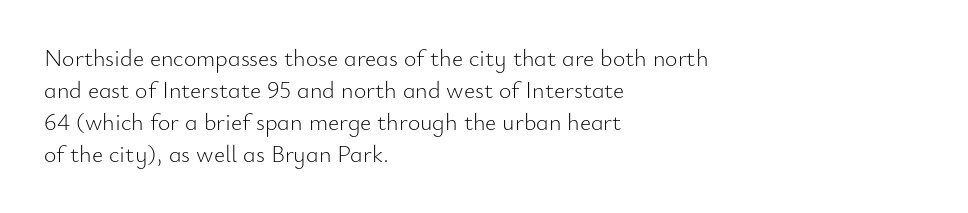
{"italic": "no", "bold": "no", "underline": "no", "align": "left", "line_spacing": "normal", "line_spacing_ratio": 1.33, "letter_spacing": "normal", "letter_spacing_em": 0.0, "glyph_px": 24}
